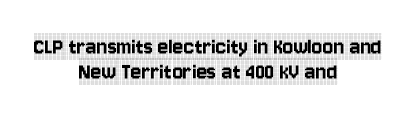
The image shows 25 px text type, upright; set centered, tight line spacing (1.0x), normal letter spacing, not underlined.
